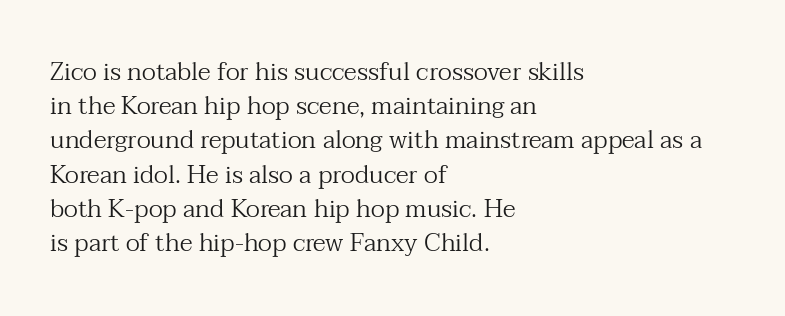
The image shows 25 px text type, upright; set left-aligned, normal line spacing (1.37x), normal letter spacing, not underlined.
